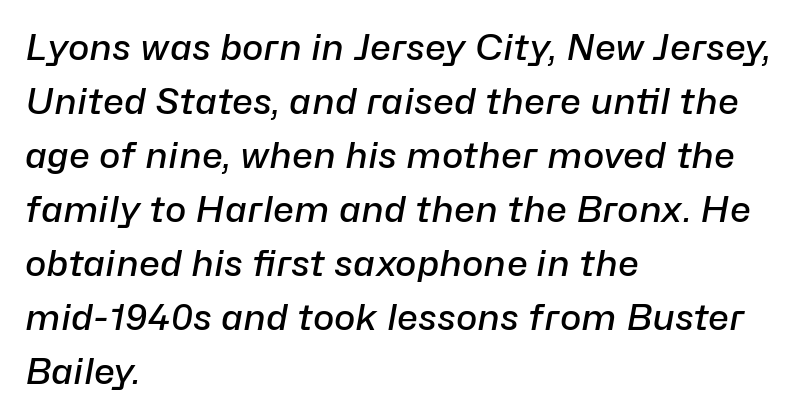
Q: Is the text bold? A: Semi-bold.
Q: Is the text italic (slanted)? A: Yes, it leans right by about 10 degrees.
Q: Is the text underlined? A: No.
Q: How is the paragraph aligned? A: Left-aligned.
Q: Is the spacing between letters normal or unusually wide? A: Normal.
Q: Is the spacing between lines tight, normal or loose? A: Normal.
Q: Width (condensed, normal, or wide)? A: Normal.
Q: Stroke contrast? A: Low.
Q: x-height? A: Medium.
Q: Monospaced? A: No.
